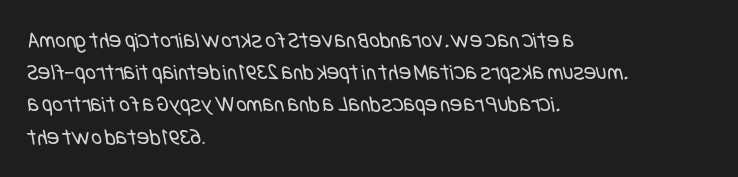
Q: Is the text bold? A: No.
Q: Is the text underlined? A: No.
Q: How is the paragraph aligned? A: Left-aligned.
Q: Is the spacing between letters normal or unusually wide? A: Normal.
Q: Is the spacing between lines tight, normal or loose? A: Normal.
